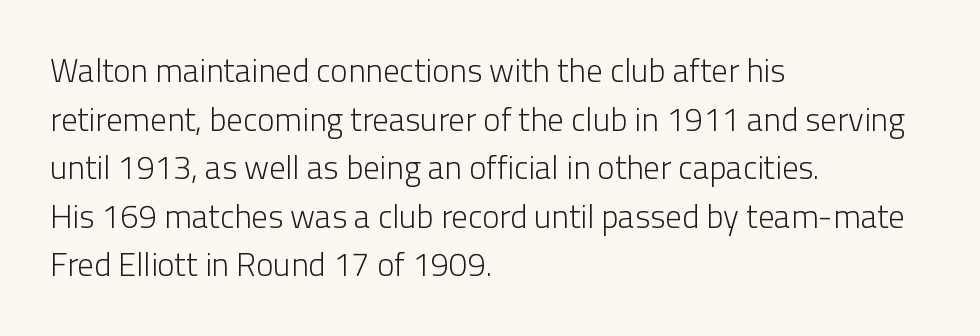
{"serif": "no", "italic": "no", "bold": "no", "weight": "light", "width": "normal", "stroke_contrast": "low", "x_height": "medium", "monospaced": "no", "underline": "no", "align": "left", "line_spacing": "normal", "line_spacing_ratio": 1.47, "letter_spacing": "normal", "letter_spacing_em": 0.0, "glyph_px": 33}
